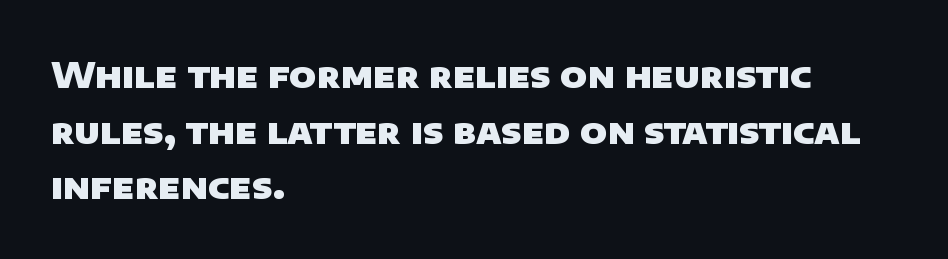
{"serif": "no", "bold": "yes", "weight": "heavy", "width": "normal", "stroke_contrast": "low", "x_height": "large", "monospaced": "no", "underline": "no", "align": "left", "line_spacing": "normal", "line_spacing_ratio": 1.59, "letter_spacing": "normal", "letter_spacing_em": 0.0, "glyph_px": 35}
